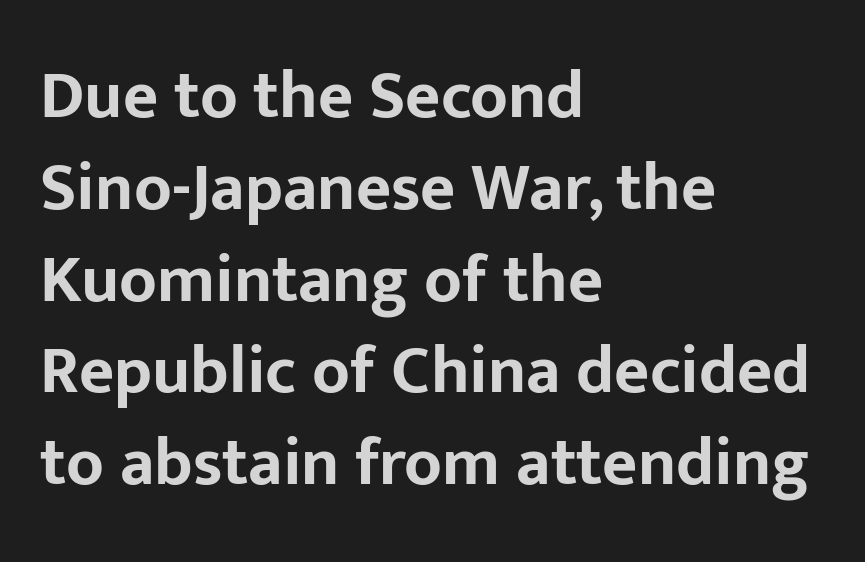
Q: Is the text bold? A: Yes.
Q: Is the text italic (slanted)? A: No, it is upright.
Q: Is the typeface a serif or a sans-serif typeface? A: Sans-serif.
Q: Is the text underlined? A: No.
Q: How is the paragraph aligned? A: Left-aligned.
Q: Is the spacing between letters normal or unusually wide? A: Normal.
Q: Is the spacing between lines tight, normal or loose? A: Normal.
Q: Width (condensed, normal, or wide)? A: Normal.
Q: Stroke contrast? A: Low.
Q: x-height? A: Medium.
Q: Monospaced? A: No.
